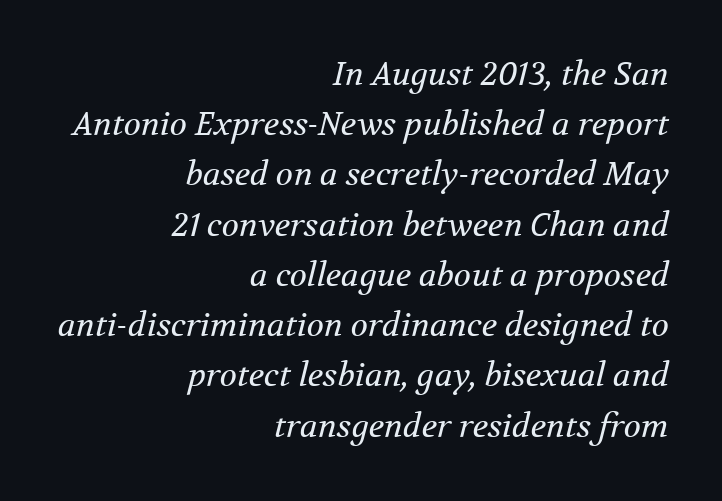
Q: Is the text bold? A: No.
Q: Is the text italic (slanted)? A: Yes, it leans right by about 12 degrees.
Q: Is the typeface a serif or a sans-serif typeface? A: Serif.
Q: Is the text underlined? A: No.
Q: How is the paragraph aligned? A: Right-aligned.
Q: Is the spacing between letters normal or unusually wide? A: Normal.
Q: Is the spacing between lines tight, normal or loose? A: Normal.
Q: Width (condensed, normal, or wide)? A: Normal.
Q: Stroke contrast? A: Medium.
Q: x-height? A: Medium.
Q: Monospaced? A: No.
